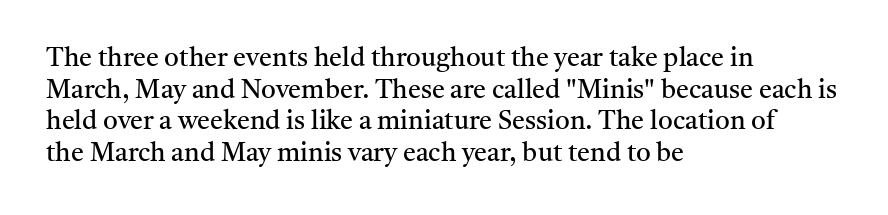
The image shows 26 px text type, upright; set left-aligned, line spacing 1.22x, normal letter spacing, not underlined.
